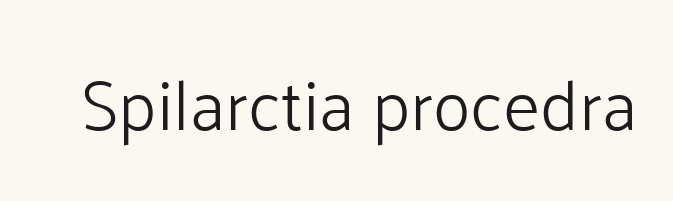
{"serif": "no", "italic": "no", "bold": "no", "weight": "light", "width": "normal", "stroke_contrast": "low", "x_height": "medium", "monospaced": "no", "underline": "no", "letter_spacing": "normal", "letter_spacing_em": 0.0, "glyph_px": 71}
